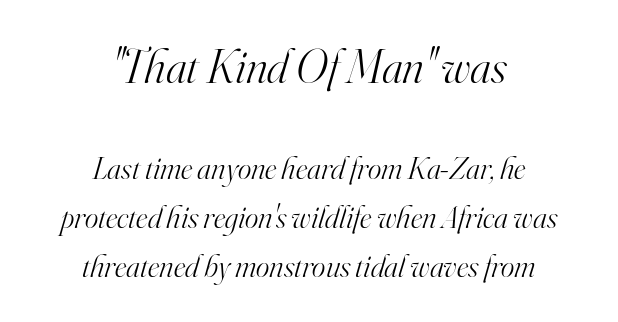
Q: Is the text bold? A: No.
Q: Is the text italic (slanted)? A: Yes, it leans right by about 16 degrees.
Q: Is the typeface a serif or a sans-serif typeface? A: Serif.
Q: Is the text underlined? A: No.
Q: How is the paragraph aligned? A: Centered.
Q: Is the spacing between letters normal or unusually wide? A: Normal.
Q: Is the spacing between lines tight, normal or loose? A: Normal.
Q: Which block of text is set in a larger size, the first (top) or the second (bottom)? A: The first (top) one.
Q: Width (condensed, normal, or wide)? A: Normal.
Q: Stroke contrast? A: High.
Q: x-height? A: Small.
Q: Monospaced? A: No.
